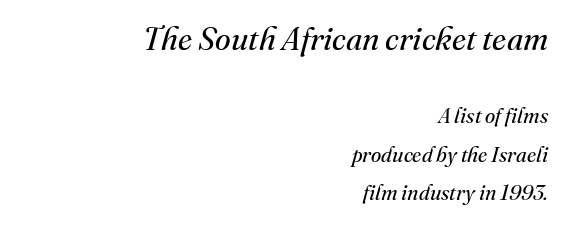
{"serif": "yes", "italic": "yes", "lean": "right", "slant_degrees": 16, "bold": "no", "weight": "regular", "width": "normal", "stroke_contrast": "medium", "x_height": "small", "monospaced": "no", "underline": "no", "align": "right", "line_spacing_ratio": 1.83, "letter_spacing": "normal", "letter_spacing_em": 0.0, "larger_block": "first", "size_ratio": 1.52, "glyph_px": 32}
